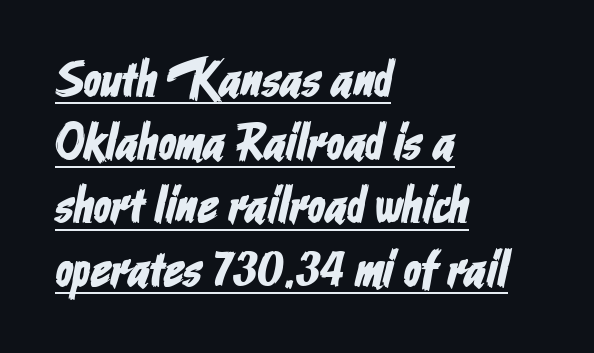
The passage shown is typeset with a sans-serif family. A typesetter would call this proportional, since set widths differ per character. In designer terms, the underline attribute is active on this setting. There is no visible air inserted between adjacent glyphs. The paragraph has a hard left edge and a soft right edge.
